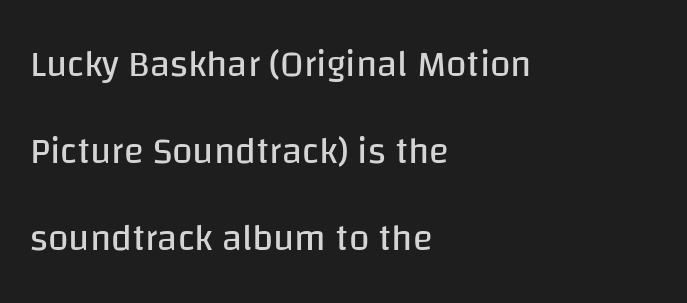
Q: Is the text bold? A: No.
Q: Is the text italic (slanted)? A: No, it is upright.
Q: Is the typeface a serif or a sans-serif typeface? A: Sans-serif.
Q: Is the text underlined? A: No.
Q: How is the paragraph aligned? A: Left-aligned.
Q: Is the spacing between letters normal or unusually wide? A: Normal.
Q: Is the spacing between lines tight, normal or loose? A: Loose.
Q: Width (condensed, normal, or wide)? A: Normal.
Q: Stroke contrast? A: Low.
Q: x-height? A: Large.
Q: Monospaced? A: No.
